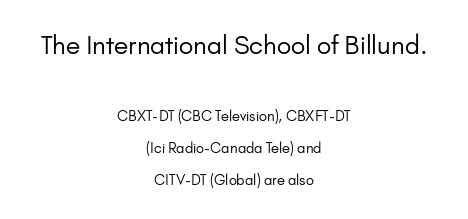
The image shows 25 px text type, upright; set centered, loose line spacing (2.31x), normal letter spacing, not underlined; the first (top) block is 1.79x larger.
